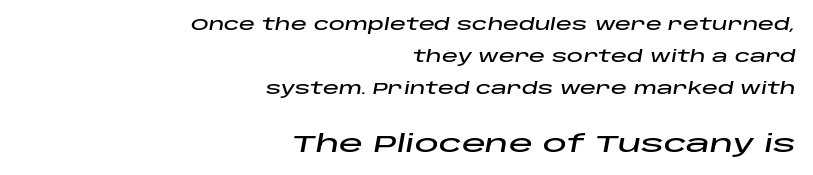
{"italic": "yes", "lean": "right", "slant_degrees": 10, "underline": "no", "align": "right", "line_spacing": "loose", "line_spacing_ratio": 1.99, "letter_spacing": "normal", "letter_spacing_em": 0.0, "larger_block": "second", "size_ratio": 1.5, "glyph_px": 24}
